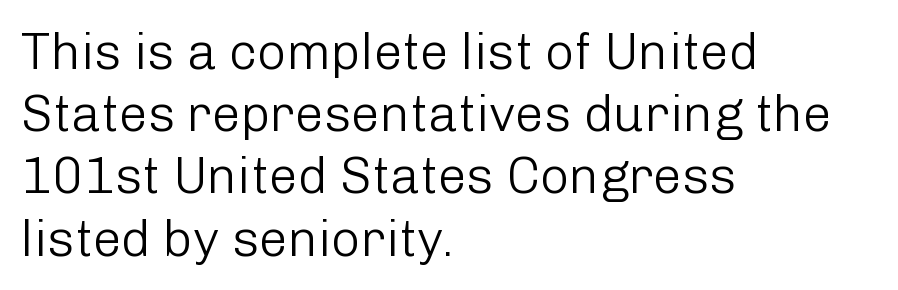
The image shows 51 px light sans-serif type, upright; set left-aligned, line spacing 1.22x, normal letter spacing, not underlined; low stroke contrast and a medium x-height.
